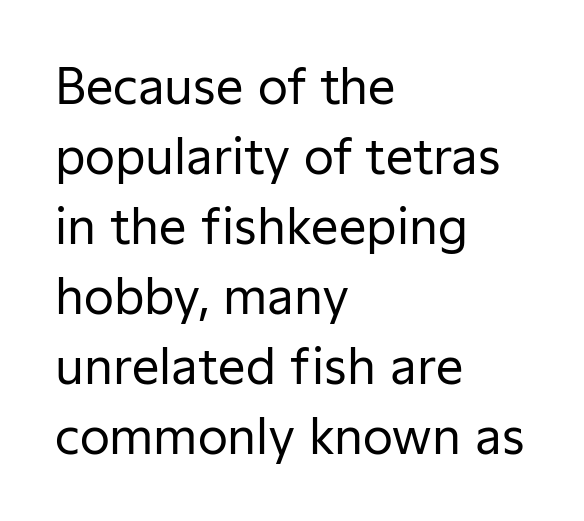
This block has exactly the height ordinary leading produces. The lettering holds an erect, upright posture throughout. The cut favours lightness, reaching ordinary text weight at its darkest. Each line starts at the same left margin while the right side varies. This sample has the flowing, uneven cadence of proportional lettering.
